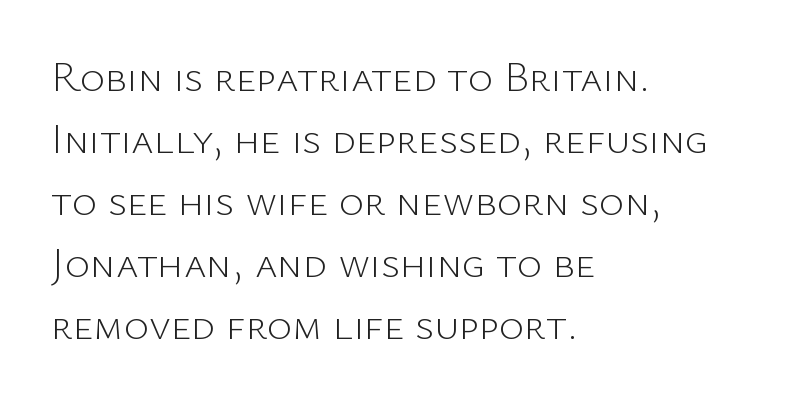
{"serif": "no", "italic": "no", "bold": "no", "weight": "light", "width": "normal", "stroke_contrast": "low", "x_height": "medium", "monospaced": "no", "underline": "no", "align": "left", "line_spacing": "normal", "line_spacing_ratio": 1.44, "letter_spacing": "normal", "letter_spacing_em": 0.0, "glyph_px": 43}
